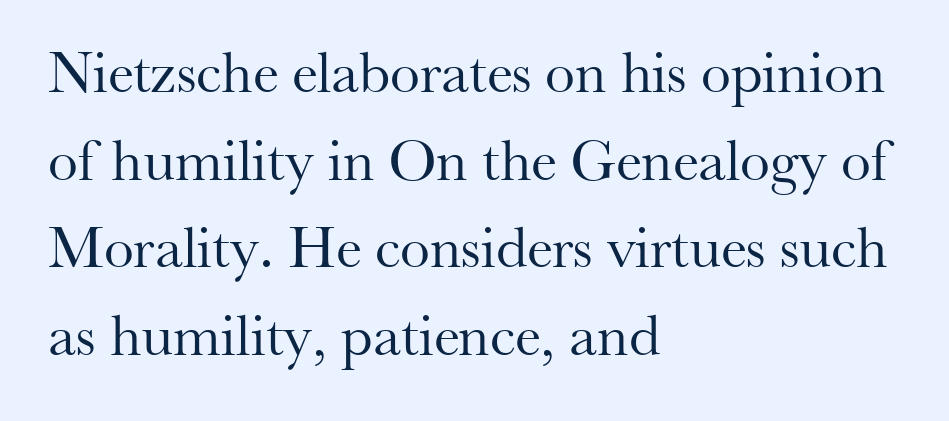
Q: Is the text bold? A: No.
Q: Is the text italic (slanted)? A: No, it is upright.
Q: Is the typeface a serif or a sans-serif typeface? A: Serif.
Q: Is the text underlined? A: No.
Q: How is the paragraph aligned? A: Left-aligned.
Q: Is the spacing between letters normal or unusually wide? A: Normal.
Q: Is the spacing between lines tight, normal or loose? A: Normal.
Q: Width (condensed, normal, or wide)? A: Normal.
Q: Stroke contrast? A: Medium.
Q: x-height? A: Small.
Q: Monospaced? A: No.
